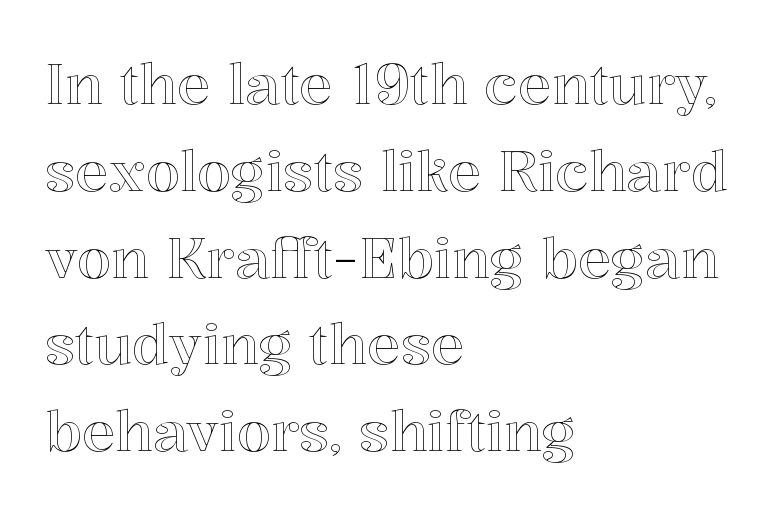
Varying glyph widths throughout — classic text-font behaviour. Underlining? Definitely not there. The letters stand straight up with perfectly vertical stems. A student would call this left alignment; a typographer would say flush left, rag right.
